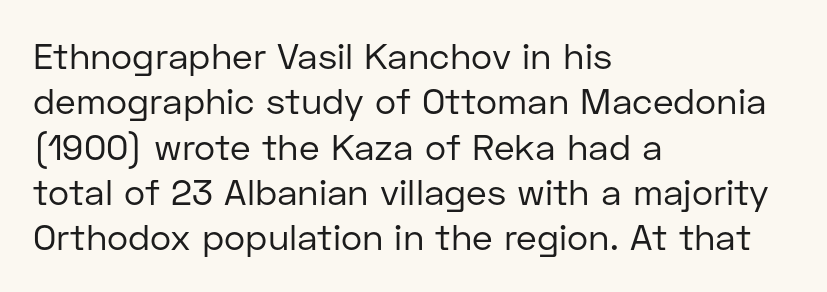
{"serif": "no", "italic": "no", "bold": "no", "weight": "regular", "width": "normal", "stroke_contrast": "low", "x_height": "medium", "monospaced": "no", "underline": "no", "align": "left", "line_spacing": "normal", "line_spacing_ratio": 1.26, "letter_spacing": "normal", "letter_spacing_em": 0.0, "glyph_px": 36}
